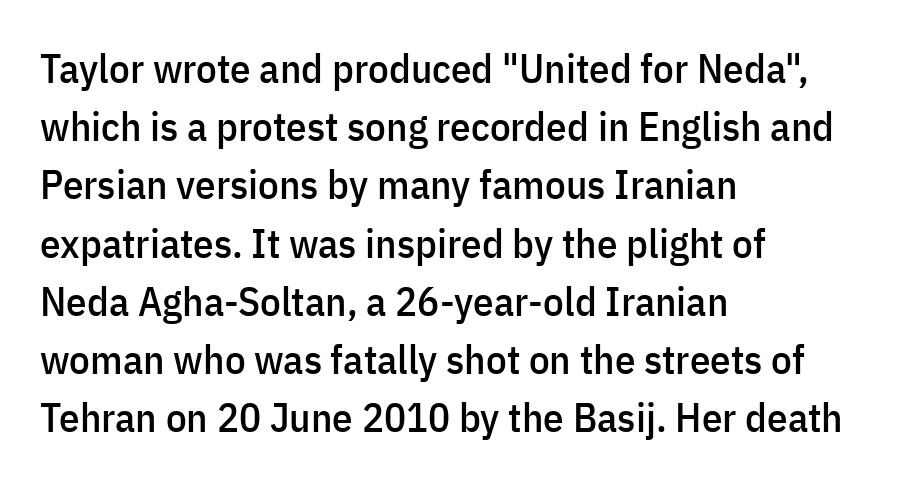
The image shows 41 px condensed sans-serif type, upright; set left-aligned, normal line spacing (1.42x), normal letter spacing, not underlined; low stroke contrast and a medium x-height.
